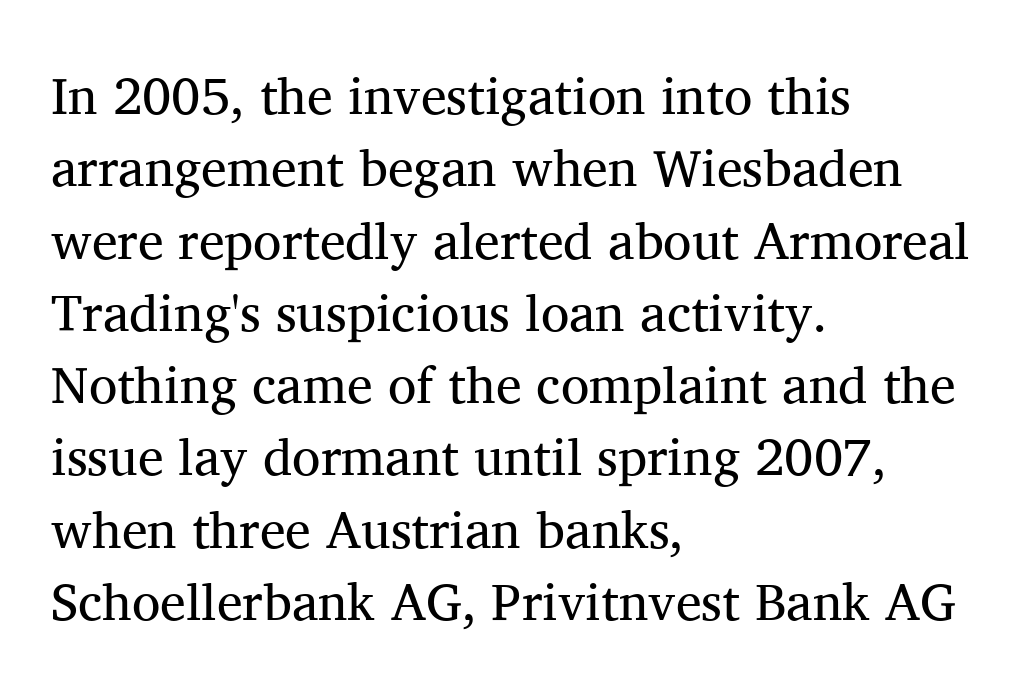
{"serif": "yes", "italic": "no", "bold": "no", "weight": "regular", "width": "normal", "stroke_contrast": "medium", "x_height": "medium", "monospaced": "no", "underline": "no", "align": "left", "line_spacing": "normal", "line_spacing_ratio": 1.39, "letter_spacing": "normal", "letter_spacing_em": 0.0, "glyph_px": 52}
